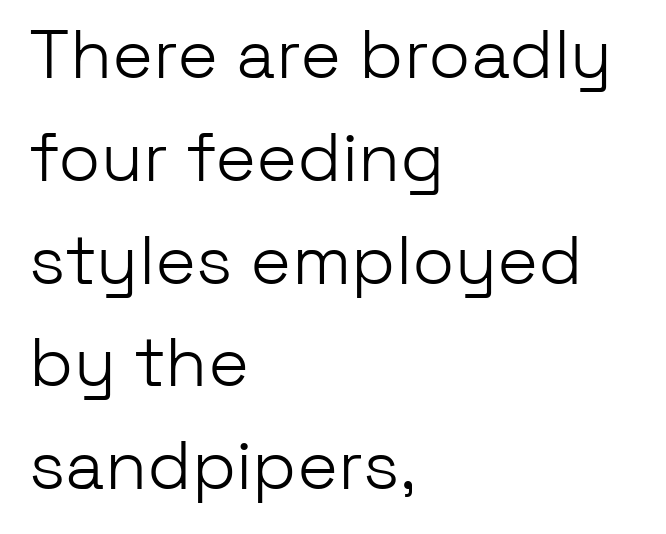
The image shows 69 px light sans-serif type, upright; set left-aligned, normal line spacing (1.49x), normal letter spacing, not underlined; low stroke contrast and a medium x-height.
